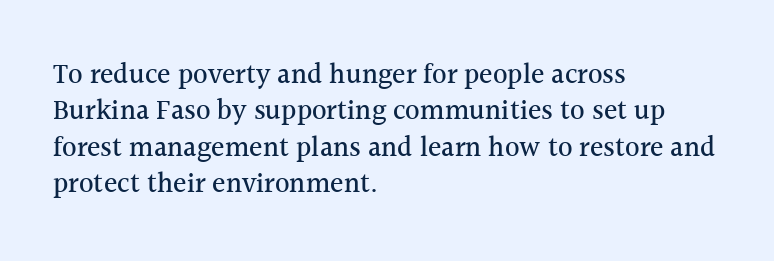
Q: Is the text italic (slanted)? A: No, it is upright.
Q: Is the typeface a serif or a sans-serif typeface? A: Serif.
Q: Is the text underlined? A: No.
Q: How is the paragraph aligned? A: Left-aligned.
Q: Is the spacing between letters normal or unusually wide? A: Normal.
Q: Is the spacing between lines tight, normal or loose? A: Normal.
Q: Width (condensed, normal, or wide)? A: Normal.
Q: x-height? A: Medium.
Q: Monospaced? A: No.
